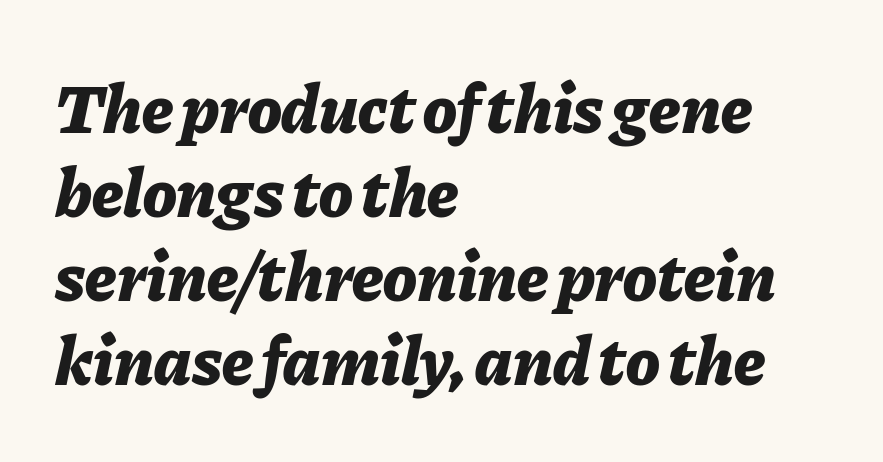
{"italic": "yes", "lean": "right", "slant_degrees": 11, "bold": "yes", "weight": "bold", "width": "normal", "stroke_contrast": "low", "x_height": "medium", "monospaced": "no", "underline": "no", "align": "left", "line_spacing_ratio": 1.2, "letter_spacing": "normal", "letter_spacing_em": 0.0, "glyph_px": 70}
